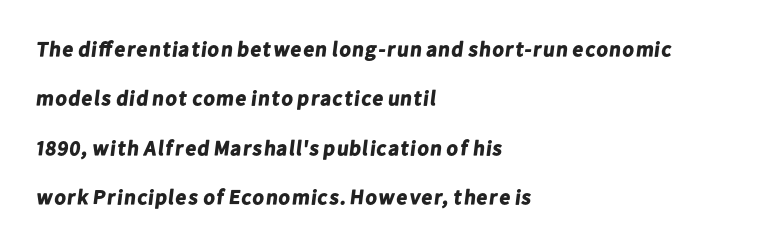
Q: Is the text bold? A: Yes.
Q: Is the text underlined? A: No.
Q: How is the paragraph aligned? A: Left-aligned.
Q: Is the spacing between letters normal or unusually wide? A: Normal.
Q: Is the spacing between lines tight, normal or loose? A: Loose.
